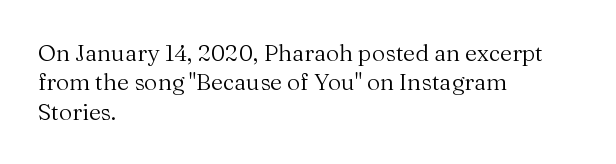
The image shows 23 px text type, upright; set left-aligned, normal line spacing (1.28x), normal letter spacing, not underlined.
